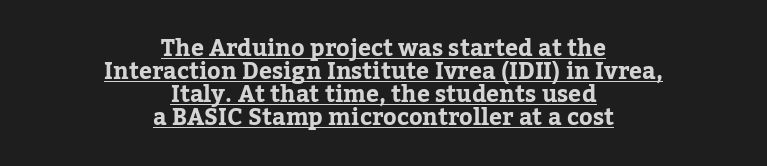
Q: Is the text italic (slanted)? A: No, it is upright.
Q: Is the text underlined? A: Yes.
Q: How is the paragraph aligned? A: Centered.
Q: Is the spacing between letters normal or unusually wide? A: Normal.
Q: Is the spacing between lines tight, normal or loose? A: Tight.
